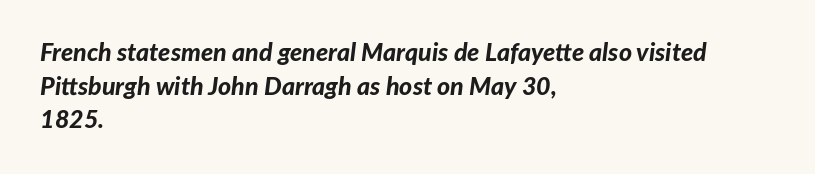
A bare baseline throughout the passage. These lines sit exactly where default settings would place them. The glyphs have the mass of a bold cut. Posture: slanted.
